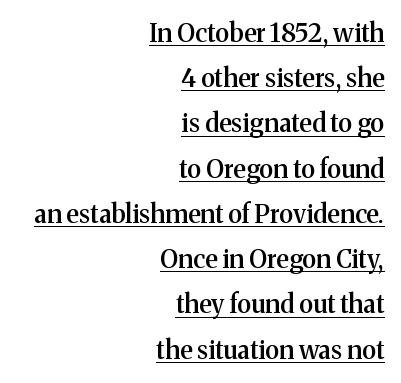
Q: Is the text bold? A: Semi-bold.
Q: Is the text italic (slanted)? A: No, it is upright.
Q: Is the text underlined? A: Yes.
Q: How is the paragraph aligned? A: Right-aligned.
Q: Is the spacing between letters normal or unusually wide? A: Normal.
